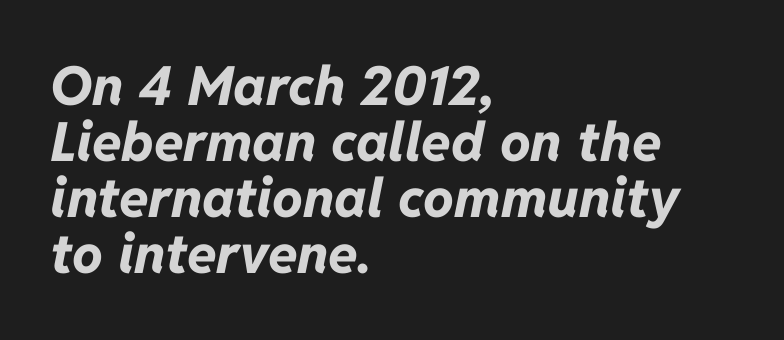
Every character sits at an angle, as italics do. Rule under the text: the space is simply empty. The letters are bold, with thick, heavy strokes. Teacher's note: observe the even left margin — that is flush-left alignment. Characters follow at the spacing the type designer built in. Each letter keeps its own natural width here, so spacing adapts to shape.
